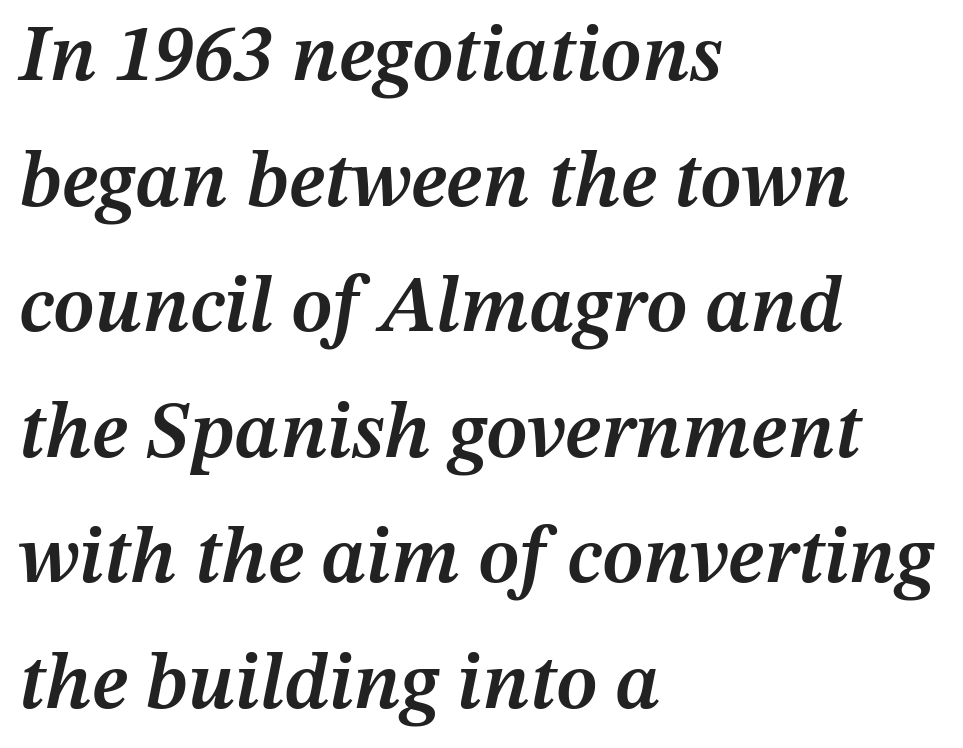
The image shows 80 px semibold type, italic (leaning right); set left-aligned, normal line spacing (1.57x), normal letter spacing, not underlined; medium stroke contrast and a medium x-height.
